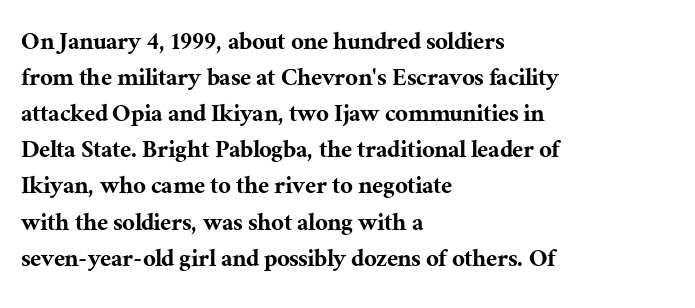
Whoever set this chose a conventional vertical rhythm. Does the type have serifs? Yes, each stem ends in a small foot. Layout note: lines flush left. Rule under the text: the space is simply empty. It's the straight-up-and-down kind of type.
